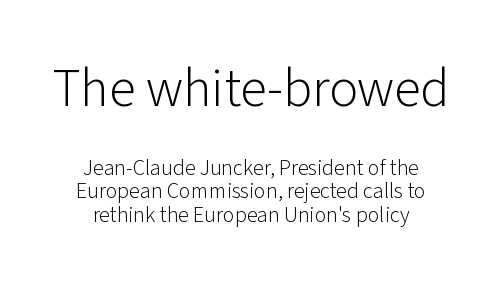
Q: Is the text bold? A: No.
Q: Is the text italic (slanted)? A: No, it is upright.
Q: Is the typeface a serif or a sans-serif typeface? A: Sans-serif.
Q: Is the text underlined? A: No.
Q: How is the paragraph aligned? A: Centered.
Q: Is the spacing between letters normal or unusually wide? A: Normal.
Q: Is the spacing between lines tight, normal or loose? A: Tight.
Q: Which block of text is set in a larger size, the first (top) or the second (bottom)? A: The first (top) one.
Q: Width (condensed, normal, or wide)? A: Normal.
Q: Stroke contrast? A: Low.
Q: x-height? A: Medium.
Q: Monospaced? A: No.
